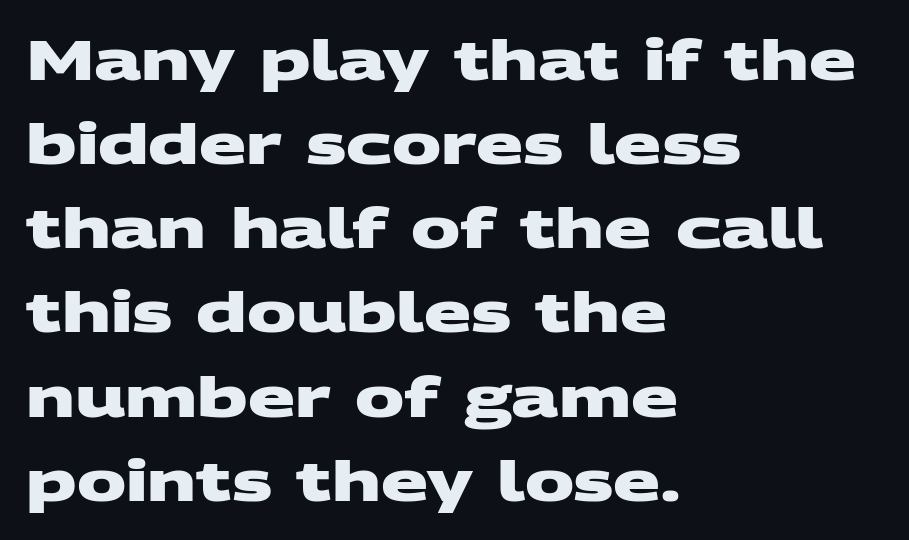
Q: Is the text bold? A: Yes.
Q: Is the typeface a serif or a sans-serif typeface? A: Sans-serif.
Q: Is the text underlined? A: No.
Q: How is the paragraph aligned? A: Left-aligned.
Q: Is the spacing between letters normal or unusually wide? A: Normal.
Q: Is the spacing between lines tight, normal or loose? A: Normal.
Q: Width (condensed, normal, or wide)? A: Wide.
Q: Stroke contrast? A: Medium.
Q: x-height? A: Large.
Q: Monospaced? A: No.
